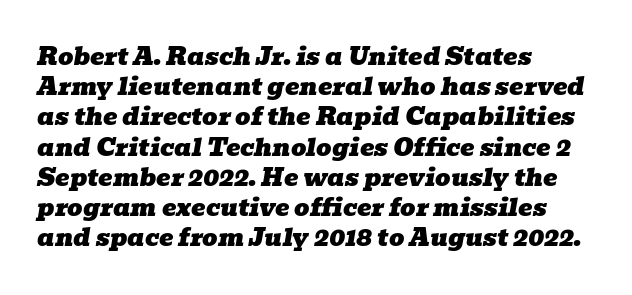
The image shows 24 px text type, italic (leaning right); set left-aligned, normal line spacing (1.26x), normal letter spacing, not underlined.
